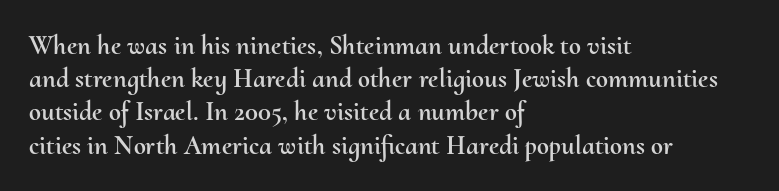
Every row of glyphs begins at an identical x-position on the left. These lines were composed using upright roman letters. Standard letterfit; no display-style spreading of the glyphs. The glyphs are unaccompanied by any horizontal stroke below them.
